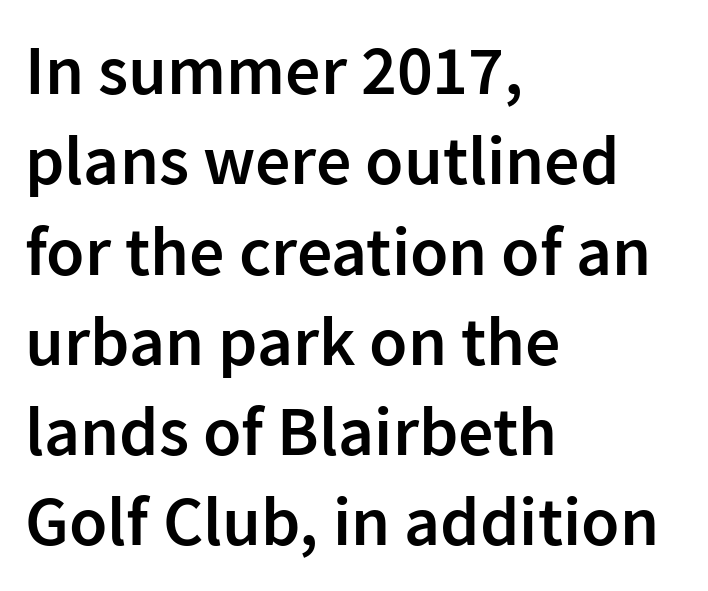
Q: Is the text bold? A: Semi-bold.
Q: Is the text italic (slanted)? A: No, it is upright.
Q: Is the typeface a serif or a sans-serif typeface? A: Sans-serif.
Q: Is the text underlined? A: No.
Q: How is the paragraph aligned? A: Left-aligned.
Q: Is the spacing between letters normal or unusually wide? A: Normal.
Q: Is the spacing between lines tight, normal or loose? A: Normal.
Q: Width (condensed, normal, or wide)? A: Normal.
Q: Stroke contrast? A: Low.
Q: x-height? A: Medium.
Q: Monospaced? A: No.
